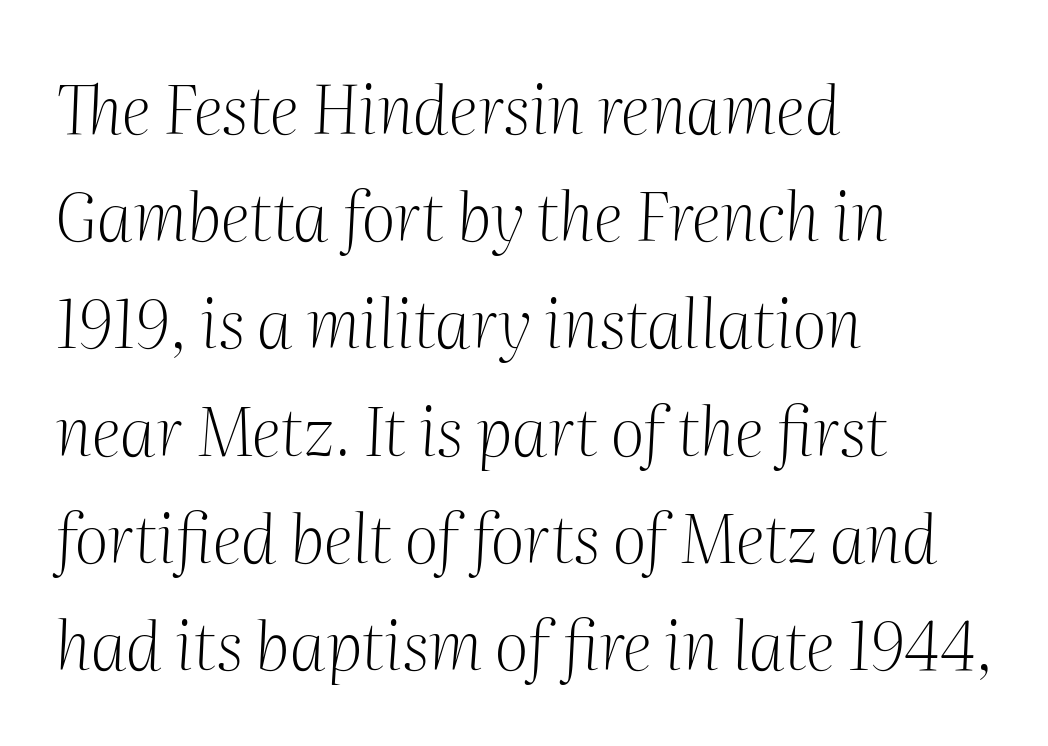
{"serif": "yes", "italic": "yes", "lean": "right", "slant_degrees": 2, "bold": "no", "weight": "light", "width": "normal", "stroke_contrast": "medium", "x_height": "medium", "monospaced": "no", "underline": "no", "align": "left", "line_spacing": "normal", "line_spacing_ratio": 1.6, "letter_spacing": "normal", "letter_spacing_em": 0.0, "glyph_px": 67}
